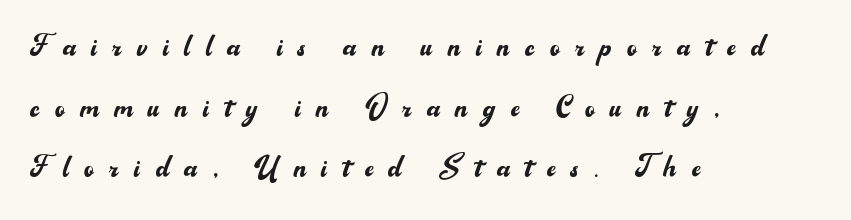
These lines sit exactly where default settings would place them. Nobody drew a line under any word here. The gaps between neighbouring characters are conspicuously large. Which margin do the lines hug? The left one — the right edge is uneven.
